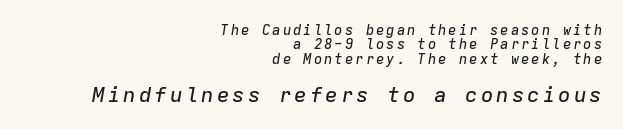
The lettering tilts uniformly, giving the passage an italic look. Vertical spacing — tight. The typesetter chose a ragged-left arrangement here. The designer gave the closing block more size than the opening block.
